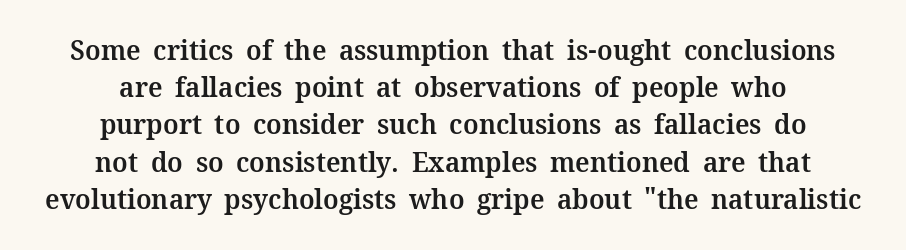
The image shows 28 px semibold serif type, upright; set centered, normal line spacing (1.33x), normal letter spacing, not underlined; medium stroke contrast and a medium x-height.
